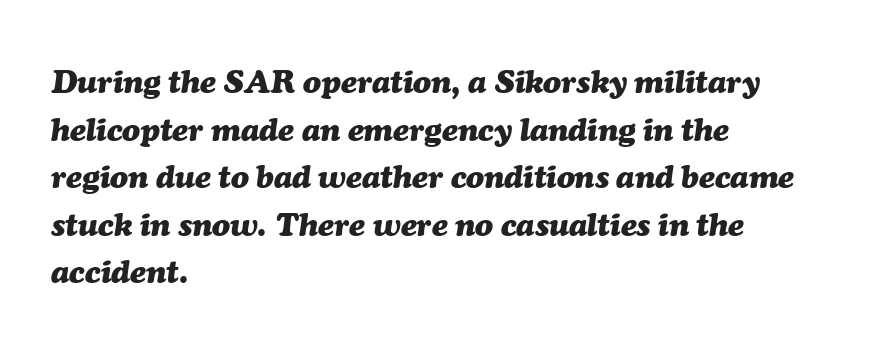
The image shows 33 px heavy type, italic (leaning right); set left-aligned, normal line spacing (1.44x), normal letter spacing, not underlined; medium stroke contrast and a medium x-height.
